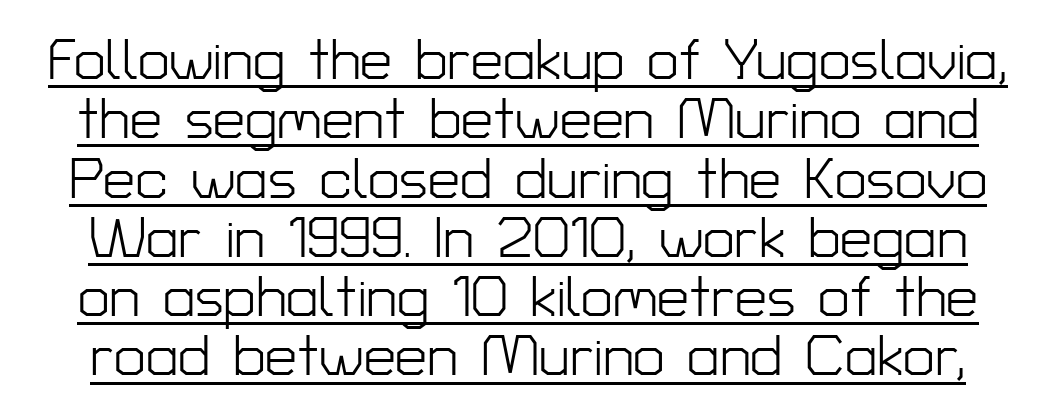
Q: Is the text bold? A: No.
Q: Is the text italic (slanted)? A: No, it is upright.
Q: Is the typeface a serif or a sans-serif typeface? A: Sans-serif.
Q: Is the text underlined? A: Yes.
Q: Is the spacing between letters normal or unusually wide? A: Normal.
Q: Is the spacing between lines tight, normal or loose? A: Tight.
Q: Width (condensed, normal, or wide)? A: Normal.
Q: Stroke contrast? A: Low.
Q: x-height? A: Medium.
Q: Monospaced? A: No.
